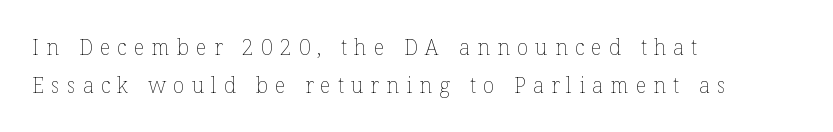
This reads as an unemphasized weight, regular at the heaviest. Quick note: not italic, upright. The area under the type is left untouched. The tracking jumps out immediately: characters are airy and widely separated. Teacher's note: observe the even left margin — that is flush-left alignment.
